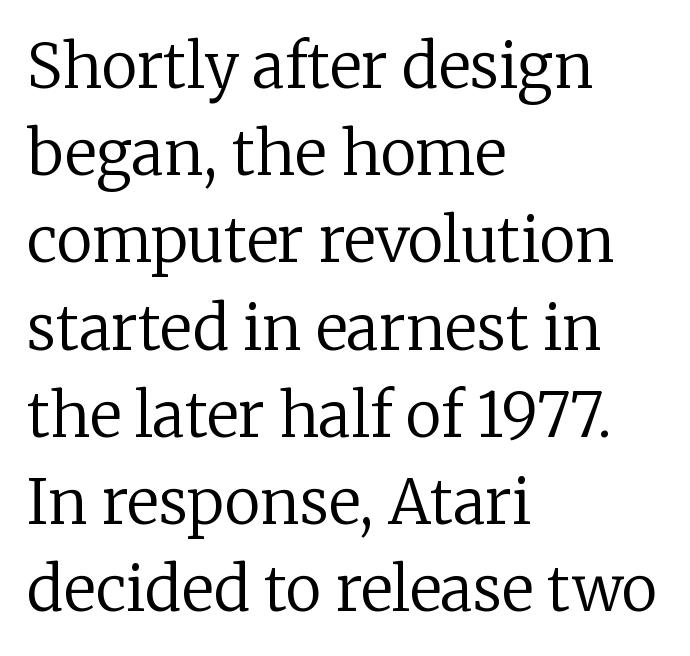
{"serif": "yes", "italic": "no", "bold": "no", "weight": "regular", "width": "normal", "stroke_contrast": "low", "x_height": "medium", "monospaced": "no", "underline": "no", "align": "left", "line_spacing": "normal", "line_spacing_ratio": 1.43, "letter_spacing": "normal", "letter_spacing_em": 0.0, "glyph_px": 61}
